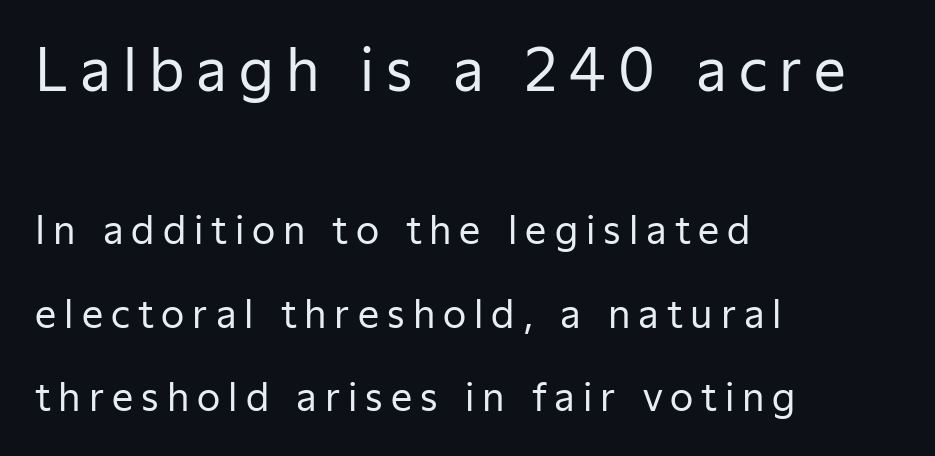
Q: Is the text bold? A: No.
Q: Is the text italic (slanted)? A: No, it is upright.
Q: Is the typeface a serif or a sans-serif typeface? A: Sans-serif.
Q: Is the text underlined? A: No.
Q: How is the paragraph aligned? A: Left-aligned.
Q: Is the spacing between letters normal or unusually wide? A: Unusually wide.
Q: Is the spacing between lines tight, normal or loose? A: Loose.
Q: Which block of text is set in a larger size, the first (top) or the second (bottom)? A: The first (top) one.
Q: Width (condensed, normal, or wide)? A: Normal.
Q: Stroke contrast? A: Low.
Q: x-height? A: Medium.
Q: Monospaced? A: No.
